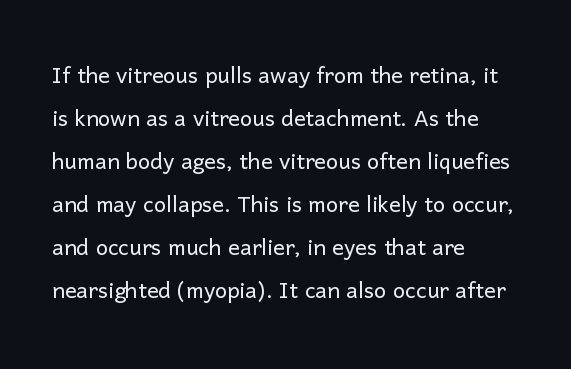
{"serif": "no", "italic": "no", "bold": "no", "weight": "light", "width": "normal", "stroke_contrast": "low", "x_height": "medium", "monospaced": "no", "underline": "no", "align": "left", "line_spacing": "normal", "line_spacing_ratio": 1.48, "letter_spacing": "normal", "letter_spacing_em": 0.0, "glyph_px": 29}
